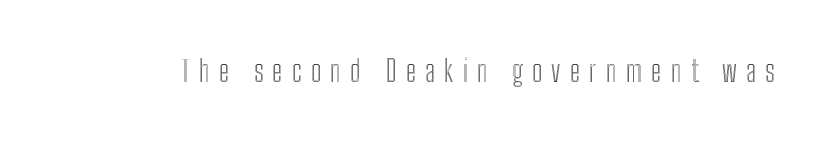
Between one letter and the next there's a generous, obvious gap. Designer's note — italics off, roman on. The passage shown is not underscored anywhere. You could not count columns in this text — the font is proportionally spaced.
